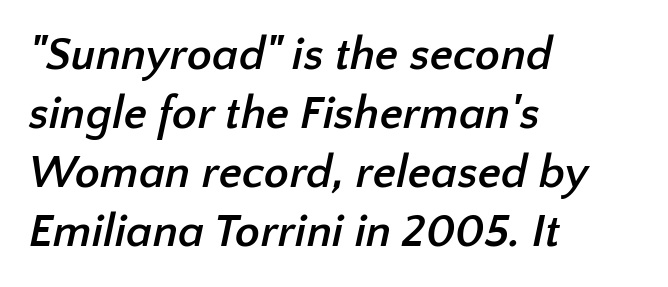
How would I describe the line gaps? Plain and ordinary. The specimen omits any rule beneath the text block's lines. Varying glyph widths throughout — classic text-font behaviour. Strong, thick strokes mark this as bold type. Font category for this specimen: sans-serif. Glyph-to-glyph distance matches everyday printed text.
